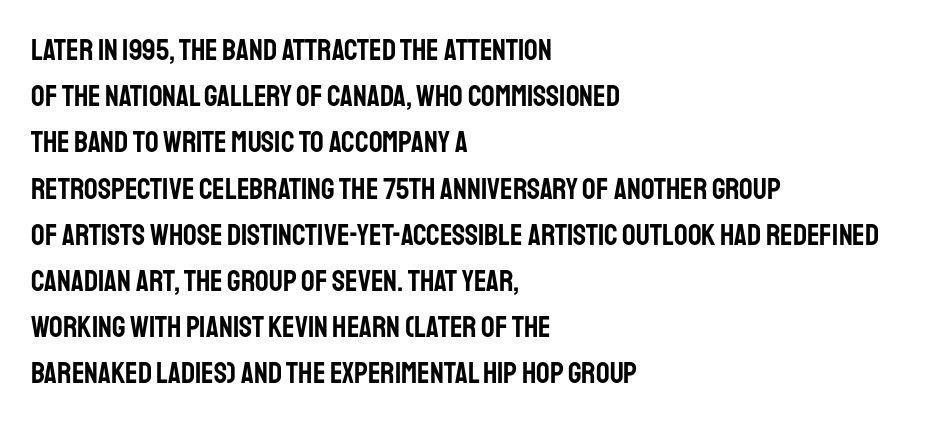
The image shows 30 px condensed sans-serif type, upright; set left-aligned, normal line spacing (1.54x), normal letter spacing, not underlined; low stroke contrast and a large x-height.
